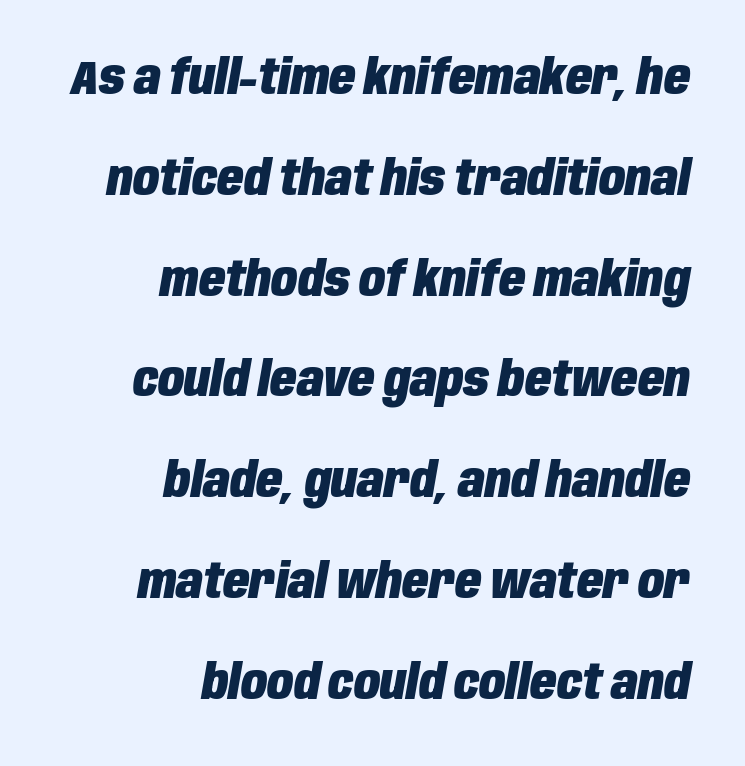
The letters are slanted; this is an italic face. Regarding leading, the lines here are spaced well apart. These lines stack with their right ends in a neat column. Think of a printed novel: that variable character pitch is what you see here. Tracking value appears to be zero — textbook default spacing. In terms of weight, the rendering is a true, heavy bold.
